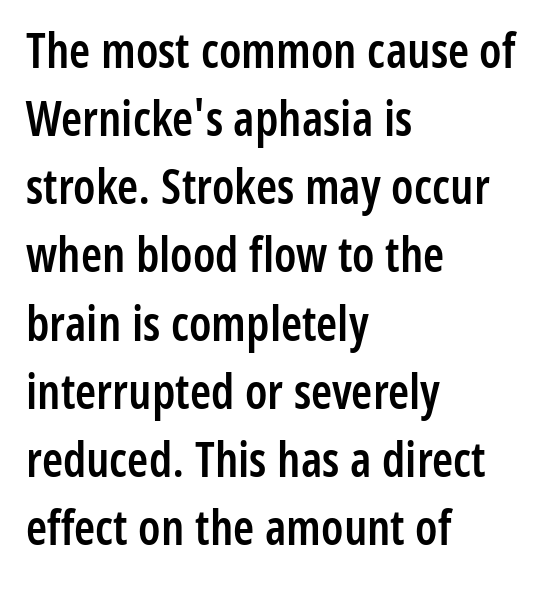
Q: Is the text bold? A: Semi-bold.
Q: Is the text italic (slanted)? A: No, it is upright.
Q: Is the typeface a serif or a sans-serif typeface? A: Sans-serif.
Q: Is the text underlined? A: No.
Q: How is the paragraph aligned? A: Left-aligned.
Q: Is the spacing between letters normal or unusually wide? A: Normal.
Q: Is the spacing between lines tight, normal or loose? A: Normal.
Q: Width (condensed, normal, or wide)? A: Condensed.
Q: Stroke contrast? A: Low.
Q: x-height? A: Medium.
Q: Monospaced? A: No.
